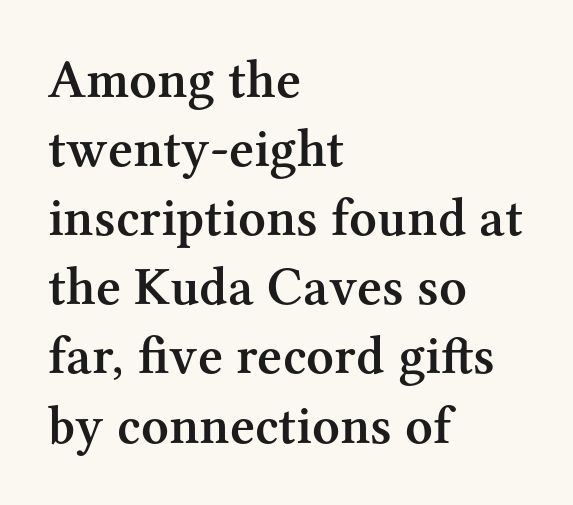
The image shows 54 px semibold serif type, upright; set left-aligned, normal line spacing (1.28x), normal letter spacing, not underlined; medium stroke contrast and a medium x-height.
